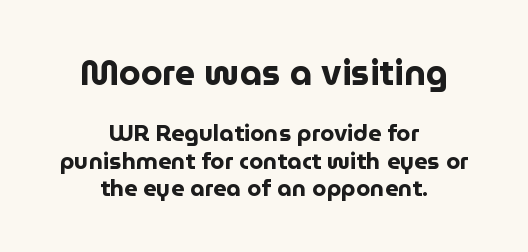
Q: Is the text bold? A: Yes.
Q: Is the text italic (slanted)? A: No, it is upright.
Q: Is the typeface a serif or a sans-serif typeface? A: Sans-serif.
Q: Is the text underlined? A: No.
Q: How is the paragraph aligned? A: Centered.
Q: Is the spacing between letters normal or unusually wide? A: Normal.
Q: Which block of text is set in a larger size, the first (top) or the second (bottom)? A: The first (top) one.
Q: Width (condensed, normal, or wide)? A: Normal.
Q: Stroke contrast? A: Low.
Q: x-height? A: Medium.
Q: Monospaced? A: No.
